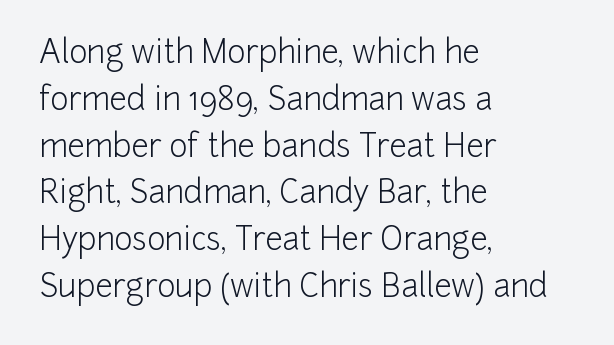
The image shows 31 px light sans-serif type, upright; set left-aligned, normal line spacing (1.51x), normal letter spacing, not underlined; low stroke contrast and a medium x-height.
